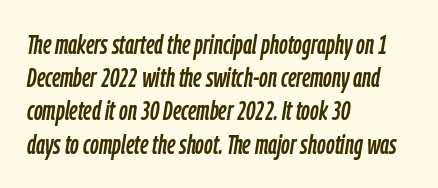
Q: Is the text italic (slanted)? A: Yes, it leans right by about 9 degrees.
Q: Is the text underlined? A: No.
Q: How is the paragraph aligned? A: Left-aligned.
Q: Is the spacing between letters normal or unusually wide? A: Normal.
